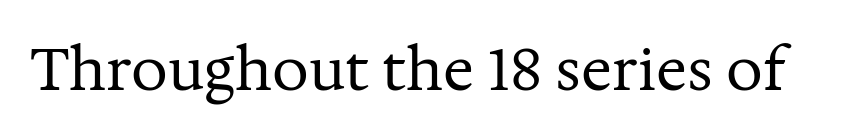
In terms of letterspacing, this is plain default setting. Stroke terminals: seriffed. Quick note: underline off. Italic? Not at all — the glyphs are vertical. Proportional: the letters do not fall into vertical columns. Counters stay open thanks to moderate or lighter strokes.
